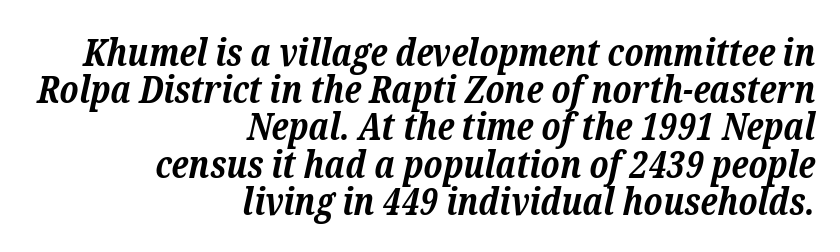
Q: Is the text bold? A: Yes.
Q: Is the text italic (slanted)? A: Yes, it leans right by about 12 degrees.
Q: Is the typeface a serif or a sans-serif typeface? A: Serif.
Q: Is the text underlined? A: No.
Q: How is the paragraph aligned? A: Right-aligned.
Q: Is the spacing between letters normal or unusually wide? A: Normal.
Q: Is the spacing between lines tight, normal or loose? A: Tight.
Q: Width (condensed, normal, or wide)? A: Normal.
Q: Stroke contrast? A: Low.
Q: x-height? A: Medium.
Q: Monospaced? A: No.
